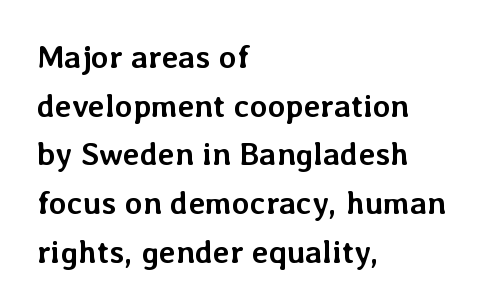
The image shows 32 px semibold type, upright; set left-aligned, normal line spacing (1.52x), normal letter spacing, not underlined; low stroke contrast and a medium x-height.
